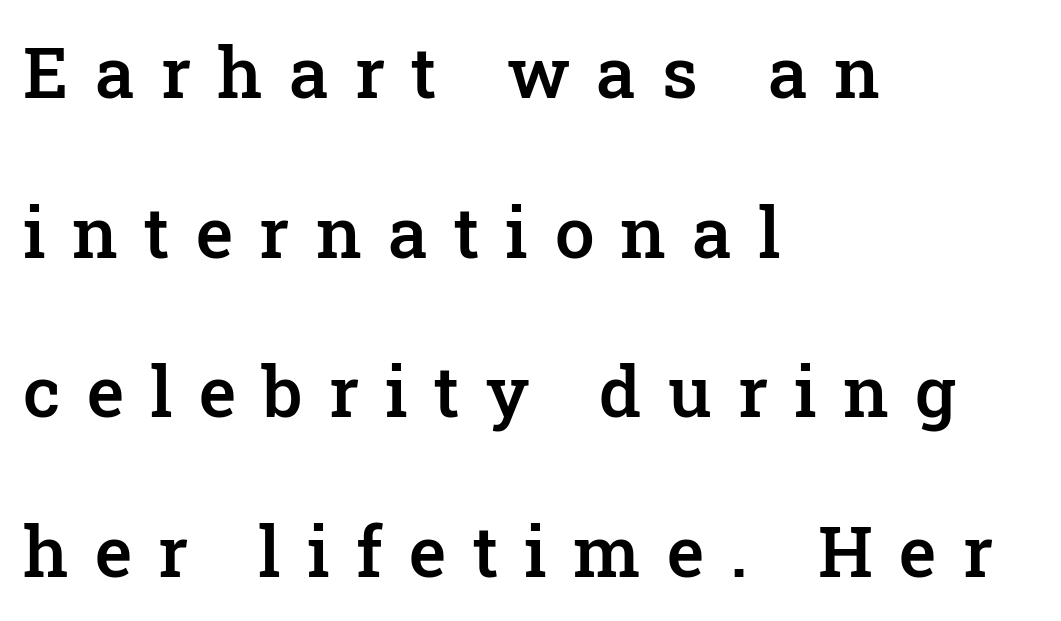
{"serif": "yes", "italic": "no", "bold": "semi", "weight": "semibold", "width": "normal", "stroke_contrast": "low", "x_height": "medium", "monospaced": "no", "underline": "no", "align": "left", "line_spacing": "loose", "line_spacing_ratio": 2.25, "letter_spacing": "wide", "letter_spacing_em": 0.37, "glyph_px": 71}
